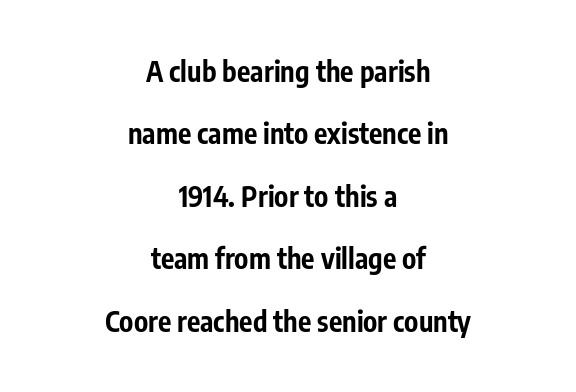
The image shows 28 px bold, condensed sans-serif type, upright; set centered, loose line spacing (2.23x), normal letter spacing, not underlined; low stroke contrast and a medium x-height.
